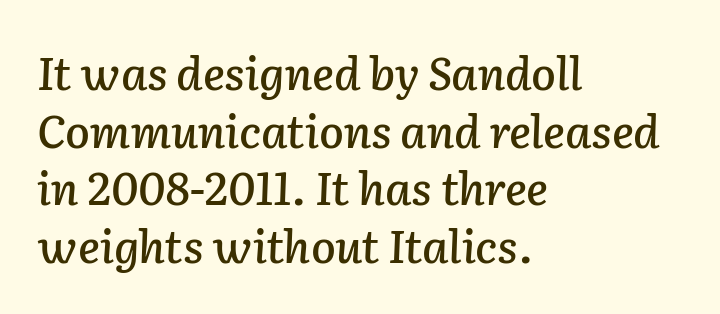
Standard letterfit; no display-style spreading of the glyphs. The rendering anchors every line to the left-hand side. Just letters on the line, the space beneath them empty. The rendering uses a moderate line-height, typical for paragraphs. In terms of posture, this sample is oblique. Think of a printed novel: that variable character pitch is what you see here.
